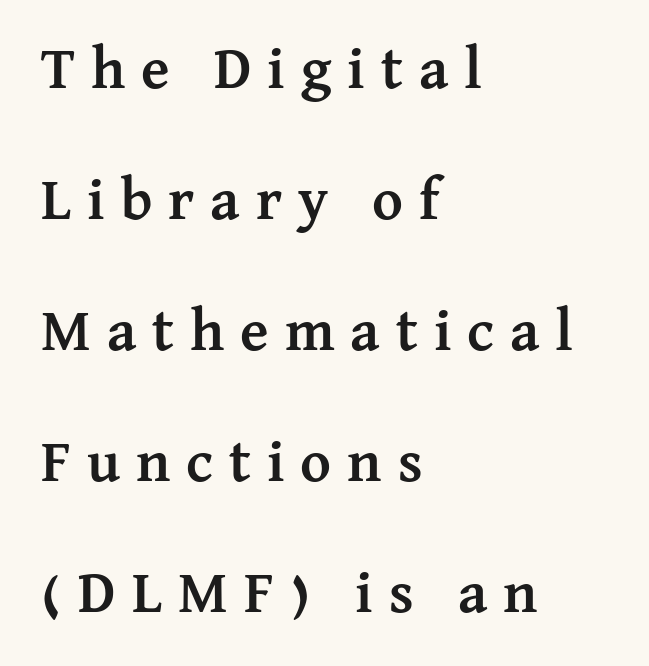
Q: Is the text bold? A: Yes.
Q: Is the text italic (slanted)? A: No, it is upright.
Q: Is the typeface a serif or a sans-serif typeface? A: Serif.
Q: Is the text underlined? A: No.
Q: How is the paragraph aligned? A: Left-aligned.
Q: Is the spacing between letters normal or unusually wide? A: Unusually wide.
Q: Is the spacing between lines tight, normal or loose? A: Loose.
Q: Width (condensed, normal, or wide)? A: Normal.
Q: Stroke contrast? A: Medium.
Q: x-height? A: Medium.
Q: Monospaced? A: No.
